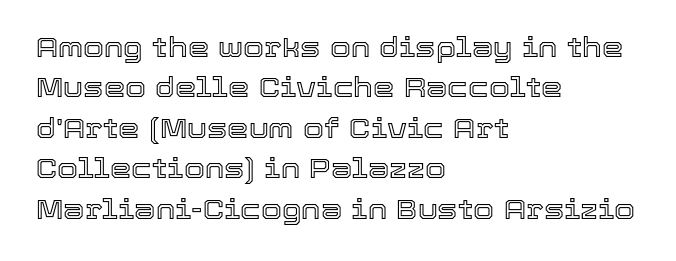
No italicization has been applied; the sample stays upright. This block has exactly the height ordinary leading produces. Students, note that the glyphs here touch the page at normal intervals. Typeset ragged right — the left edge is the straight one.
